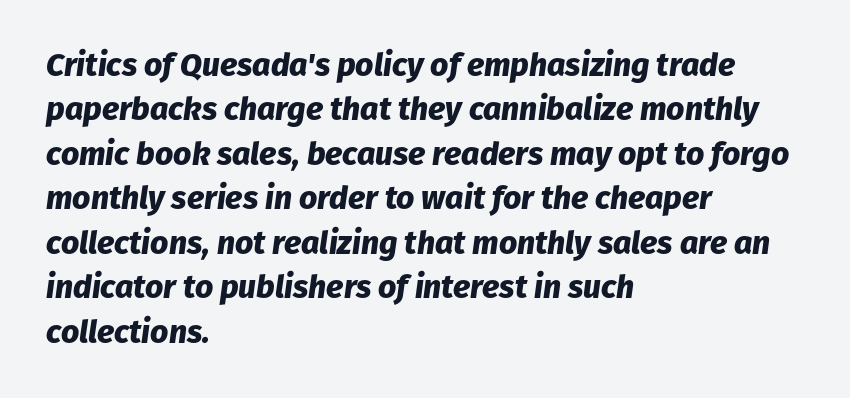
The image shows 32 px heavy type, italic (leaning right); set left-aligned, normal line spacing (1.39x), normal letter spacing, not underlined; low stroke contrast and a medium x-height.
